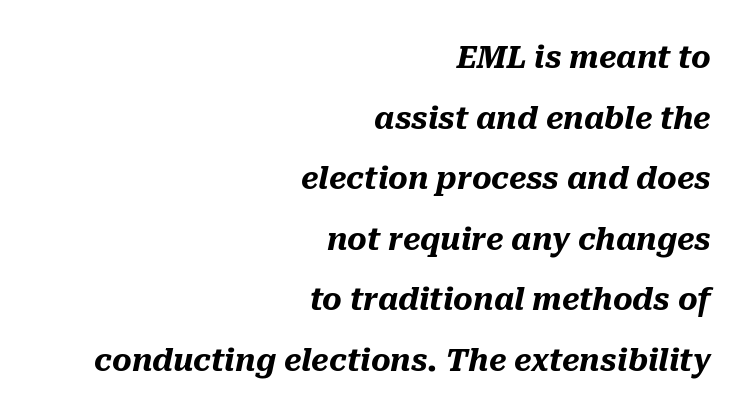
The image shows 30 px heavy type, italic (leaning right); set right-aligned, loose line spacing (2.02x), normal letter spacing, not underlined; medium stroke contrast and a medium x-height.
